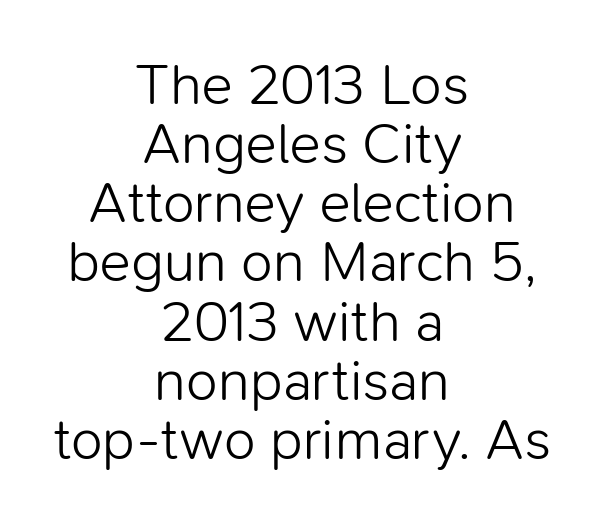
The image shows 58 px light sans-serif type, upright; set centered, tight line spacing (1.02x), normal letter spacing, not underlined; low stroke contrast and a medium x-height.
